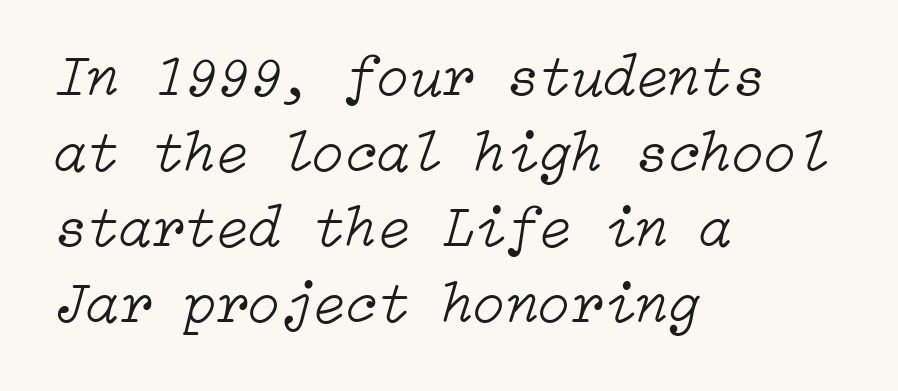
Q: Is the text bold? A: No.
Q: Is the text italic (slanted)? A: Yes, it leans right by about 15 degrees.
Q: Is the text underlined? A: No.
Q: How is the paragraph aligned? A: Left-aligned.
Q: Is the spacing between letters normal or unusually wide? A: Normal.
Q: Is the spacing between lines tight, normal or loose? A: Normal.
Q: Width (condensed, normal, or wide)? A: Normal.
Q: Stroke contrast? A: Low.
Q: x-height? A: Medium.
